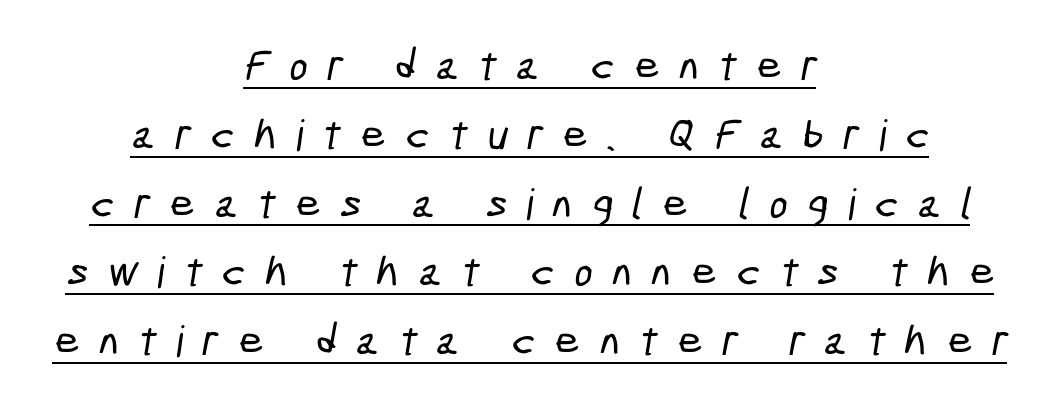
{"serif": "no", "width": "condensed", "stroke_contrast": "low", "x_height": "medium", "monospaced": "no", "underline": "yes", "align": "center", "line_spacing": "normal", "line_spacing_ratio": 1.6, "letter_spacing": "wide", "letter_spacing_em": 0.46, "glyph_px": 43}
